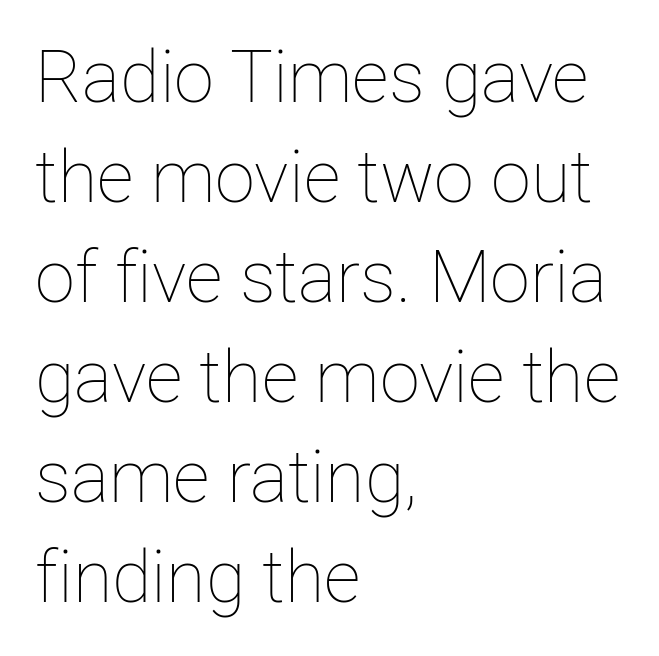
Nobody touched the tracking dial on this one. A roman cut, with each character standing at attention. In CSS terms this would be text-align: left. Has an underline been added? It has not. Varying glyph widths throughout — classic text-font behaviour.
